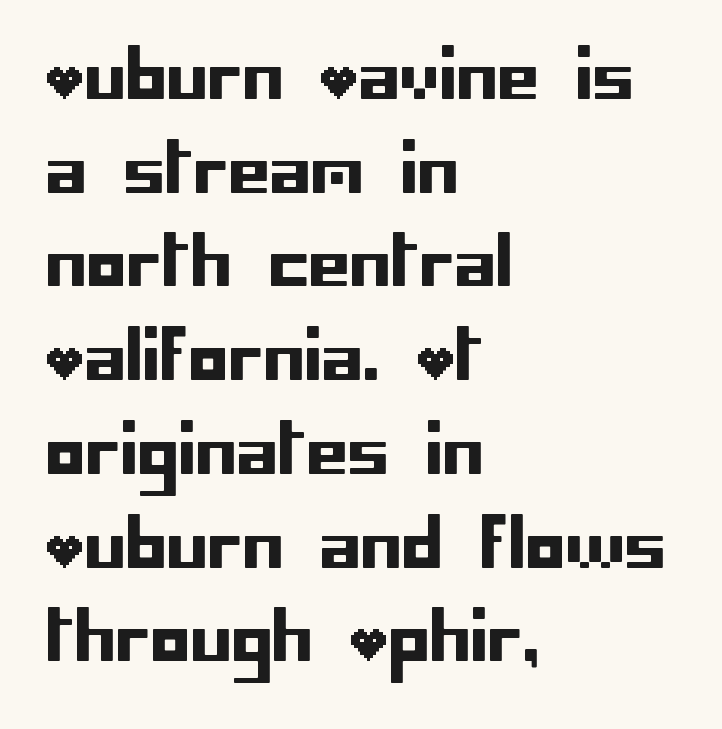
The image shows 66 px sans-serif type, upright; set left-aligned, normal line spacing (1.42x), normal letter spacing, not underlined; low stroke contrast and a large x-height.
